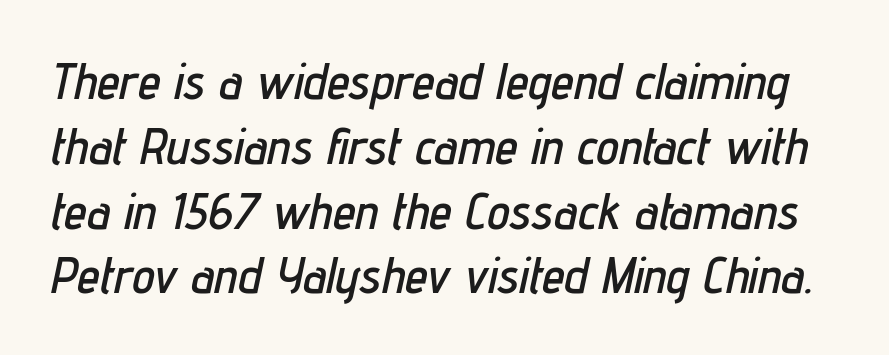
The passage shown is typed in a proportional face where columns would drift. This rendering features lettering with no underline. Every character sits at an angle, as italics do. Each word holds together tightly as a unit, with standard inter-letter gaps.
